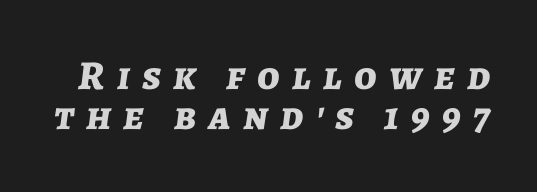
The image shows 41 px bold type, italic (leaning right); set tight line spacing (0.98x), unusually wide letter spacing (+0.3 em), not underlined; low stroke contrast and a medium x-height.
